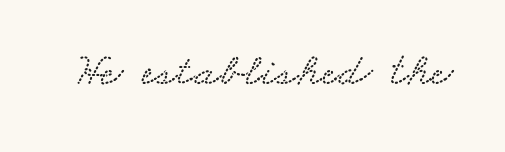
The image shows 47 px wide type; set normal letter spacing, not underlined; low stroke contrast and a small x-height.
